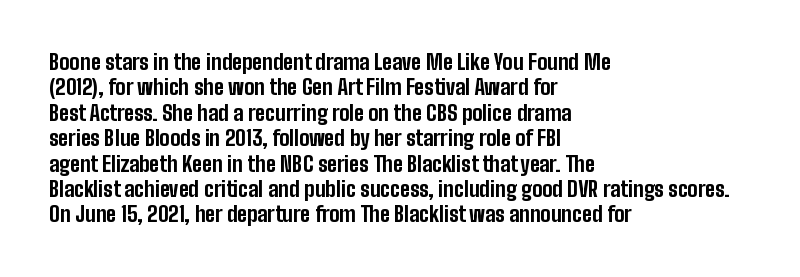
The gaps between neighbouring characters are ordinary and unremarkable. Heavy, bold letterforms. Posture: straight, roman, zero tilt. Caption: multi-line text, flush left, ragged right. Clear beneath every line of the passage.
